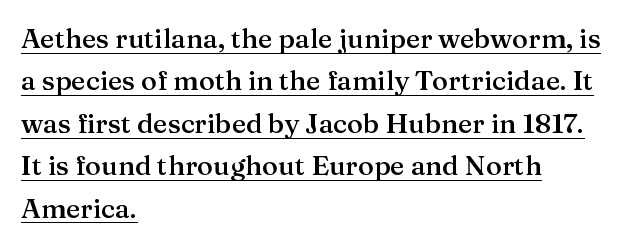
{"italic": "no", "bold": "semi", "underline": "yes", "align": "left", "line_spacing": "normal", "line_spacing_ratio": 1.57, "letter_spacing": "normal", "letter_spacing_em": 0.0, "glyph_px": 27}
